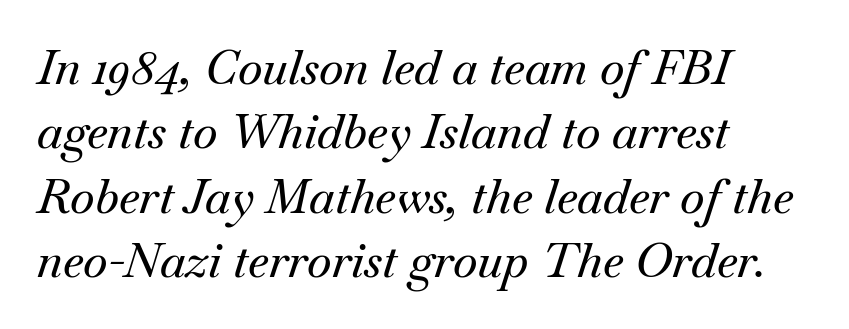
{"serif": "yes", "italic": "yes", "lean": "right", "slant_degrees": 18, "width": "normal", "stroke_contrast": "medium", "x_height": "small", "monospaced": "no", "underline": "no", "align": "left", "line_spacing": "normal", "line_spacing_ratio": 1.37, "letter_spacing": "normal", "letter_spacing_em": 0.0, "glyph_px": 47}
